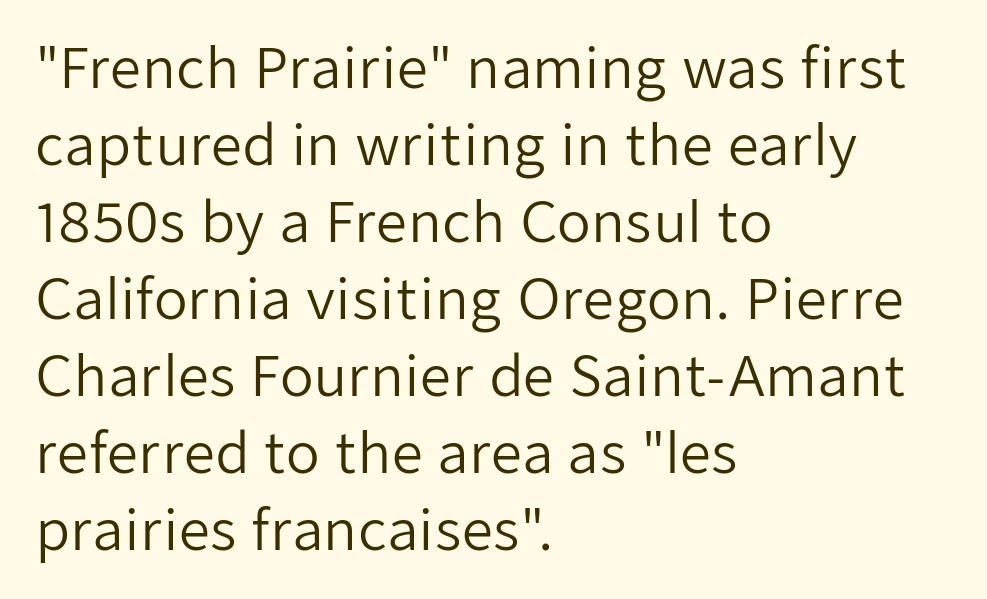
The image shows 55 px regular-weight sans-serif type, upright; set left-aligned, normal line spacing (1.4x), normal letter spacing, not underlined; low stroke contrast and a medium x-height.
